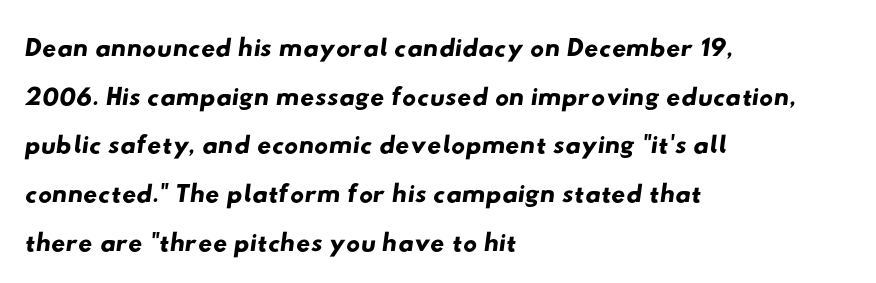
{"serif": "no", "width": "wide", "stroke_contrast": "low", "x_height": "small", "monospaced": "no", "underline": "no", "align": "left", "line_spacing": "normal", "line_spacing_ratio": 1.25, "letter_spacing": "normal", "letter_spacing_em": 0.0, "glyph_px": 39}
